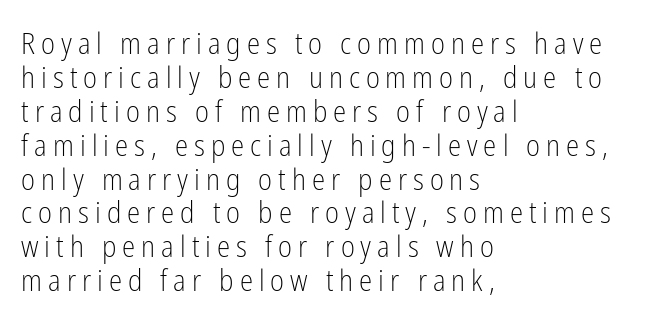
These lines are rendered in a variable-pitch font. What stands out about the letter spacing? Its width — letters are far apart. When letters stand straight like this, we call the style roman or upright. Is the type heavy? It reads as light-to-regular instead. The lines in this sample share a left origin and differ only in where they stop. Type style note: lacks serifs.
